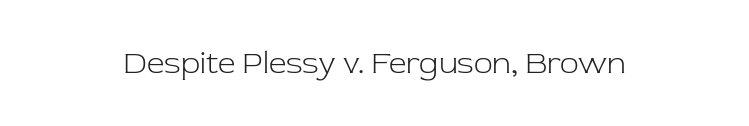
The image shows 31 px light serif type, upright; set normal letter spacing, not underlined; low stroke contrast and a medium x-height.
